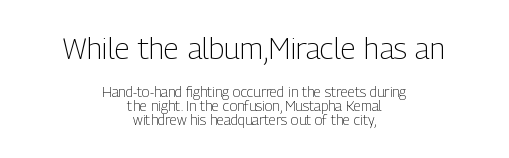
Q: Is the text bold? A: No.
Q: Is the text italic (slanted)? A: No, it is upright.
Q: Is the typeface a serif or a sans-serif typeface? A: Sans-serif.
Q: Is the text underlined? A: No.
Q: How is the paragraph aligned? A: Centered.
Q: Is the spacing between letters normal or unusually wide? A: Normal.
Q: Is the spacing between lines tight, normal or loose? A: Tight.
Q: Which block of text is set in a larger size, the first (top) or the second (bottom)? A: The first (top) one.
Q: Width (condensed, normal, or wide)? A: Condensed.
Q: Stroke contrast? A: Low.
Q: x-height? A: Medium.
Q: Monospaced? A: No.
